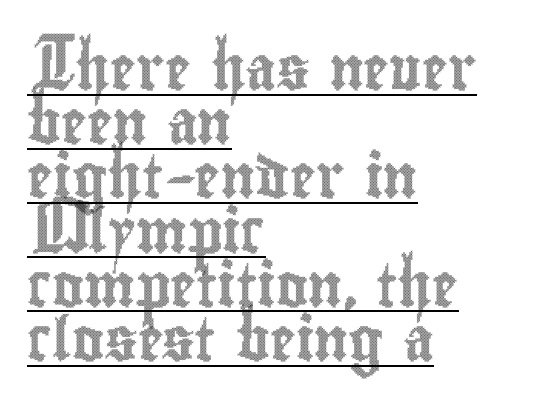
The image shows 43 px condensed type, upright; set left-aligned, normal line spacing (1.26x), normal letter spacing, underlined; a small x-height.
